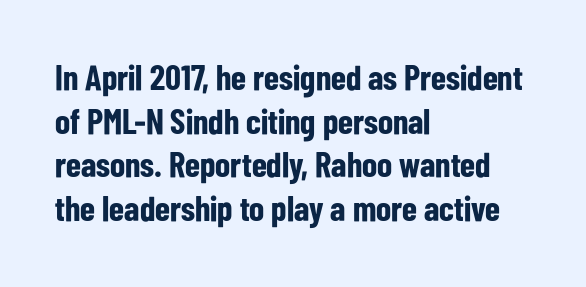
Q: Is the text bold? A: Yes.
Q: Is the text italic (slanted)? A: No, it is upright.
Q: Is the typeface a serif or a sans-serif typeface? A: Sans-serif.
Q: Is the text underlined? A: No.
Q: How is the paragraph aligned? A: Left-aligned.
Q: Is the spacing between letters normal or unusually wide? A: Normal.
Q: Is the spacing between lines tight, normal or loose? A: Normal.
Q: Width (condensed, normal, or wide)? A: Condensed.
Q: Stroke contrast? A: Low.
Q: x-height? A: Medium.
Q: Monospaced? A: No.
